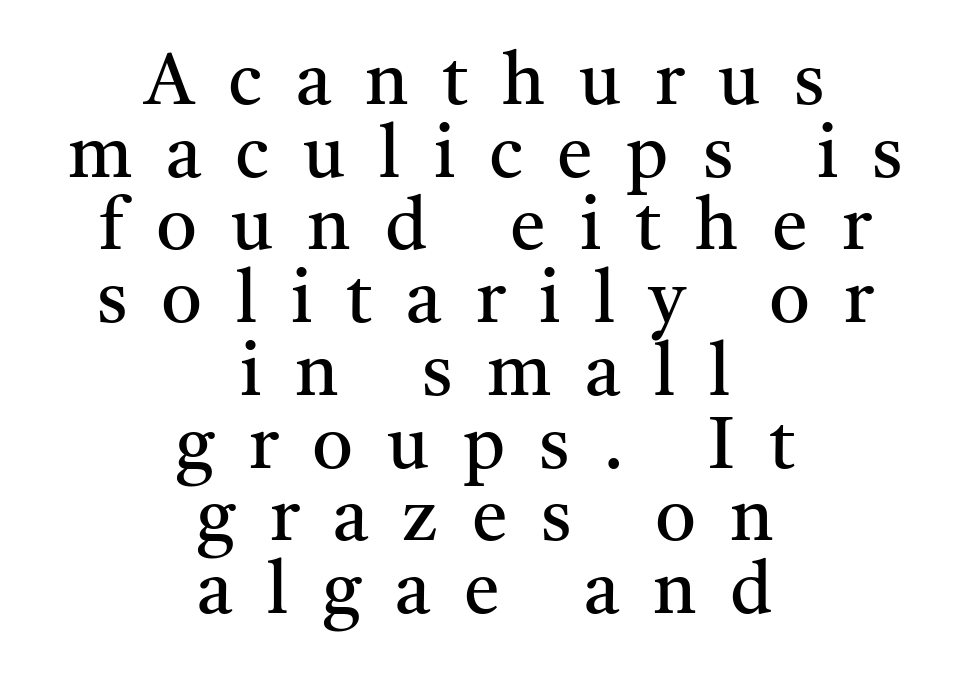
{"serif": "yes", "italic": "no", "bold": "no", "weight": "regular", "width": "normal", "stroke_contrast": "medium", "x_height": "medium", "monospaced": "no", "underline": "no", "align": "center", "line_spacing": "tight", "line_spacing_ratio": 1.01, "letter_spacing": "wide", "letter_spacing_em": 0.47, "glyph_px": 72}
